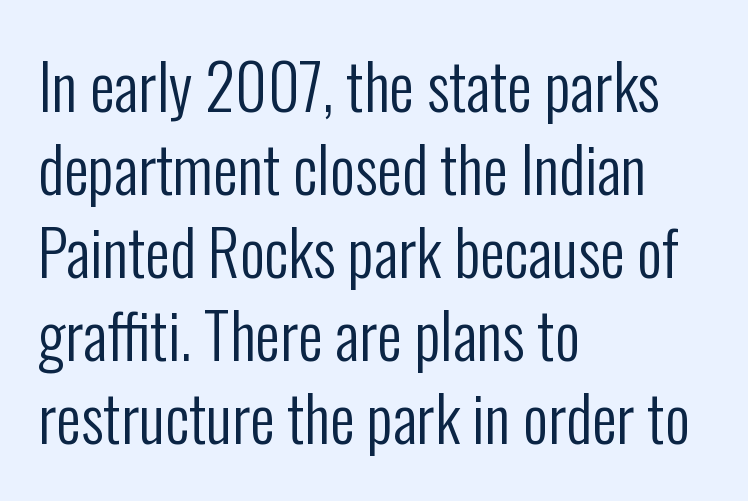
The image shows 62 px regular-weight, condensed sans-serif type, upright; set left-aligned, normal line spacing (1.34x), normal letter spacing, not underlined; low stroke contrast and a medium x-height.
